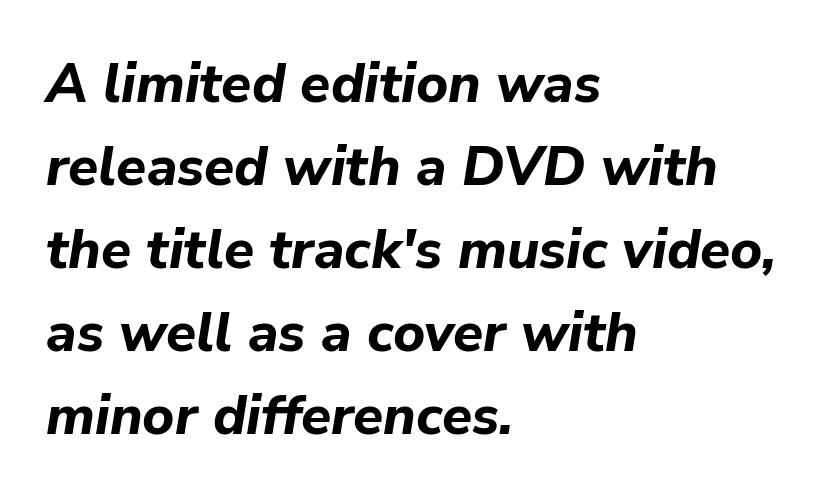
Q: Is the text bold? A: Yes.
Q: Is the text italic (slanted)? A: Yes, it leans right by about 9 degrees.
Q: Is the text underlined? A: No.
Q: How is the paragraph aligned? A: Left-aligned.
Q: Is the spacing between letters normal or unusually wide? A: Normal.
Q: Is the spacing between lines tight, normal or loose? A: Normal.
Q: Width (condensed, normal, or wide)? A: Normal.
Q: Stroke contrast? A: Low.
Q: x-height? A: Medium.
Q: Monospaced? A: No.
